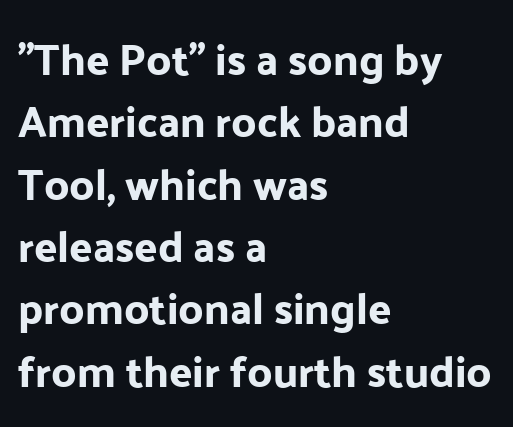
{"serif": "no", "italic": "no", "width": "normal", "stroke_contrast": "low", "x_height": "medium", "monospaced": "no", "underline": "no", "align": "left", "line_spacing": "normal", "line_spacing_ratio": 1.45, "letter_spacing": "normal", "letter_spacing_em": 0.0, "glyph_px": 43}
